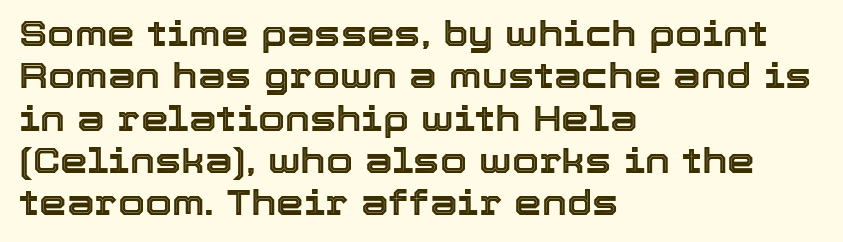
Letter spacing: default. If you drew a line through each stem, it would be perfectly vertical. No word sits above an underline. Horizontally, the lines are justified to the leading edge only. A typesetter would call this proportional, since set widths differ per character.
